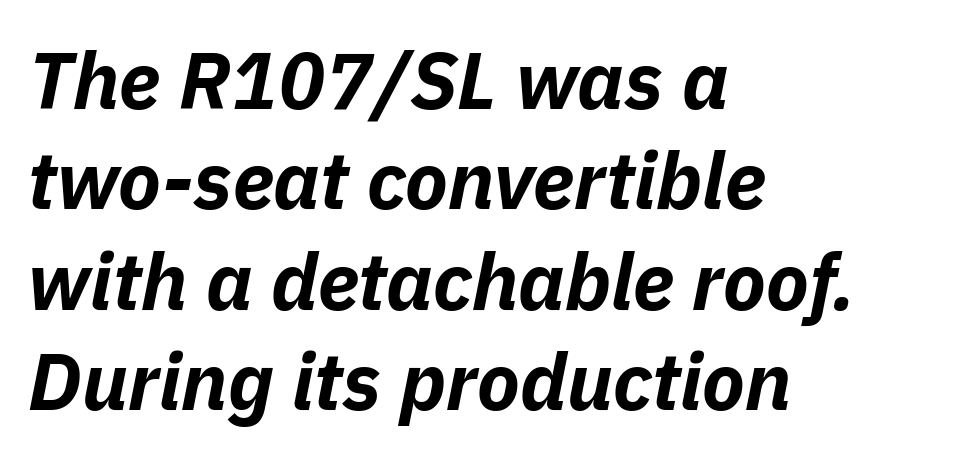
Q: Is the text bold? A: Yes.
Q: Is the text italic (slanted)? A: Yes, it leans right by about 11 degrees.
Q: Is the text underlined? A: No.
Q: How is the paragraph aligned? A: Left-aligned.
Q: Is the spacing between letters normal or unusually wide? A: Normal.
Q: Is the spacing between lines tight, normal or loose? A: Normal.
Q: Width (condensed, normal, or wide)? A: Normal.
Q: Stroke contrast? A: Low.
Q: x-height? A: Medium.
Q: Monospaced? A: No.
